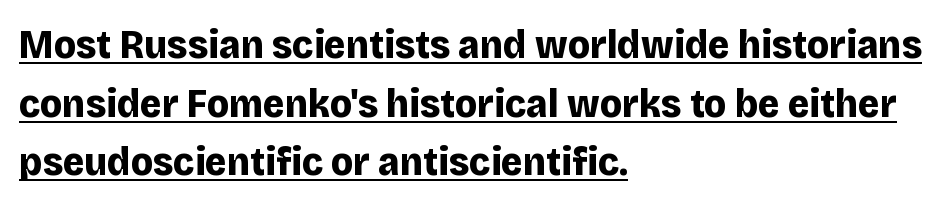
The image shows 41 px bold sans-serif type, upright; set left-aligned, normal line spacing (1.43x), normal letter spacing, underlined; low stroke contrast and a large x-height.
